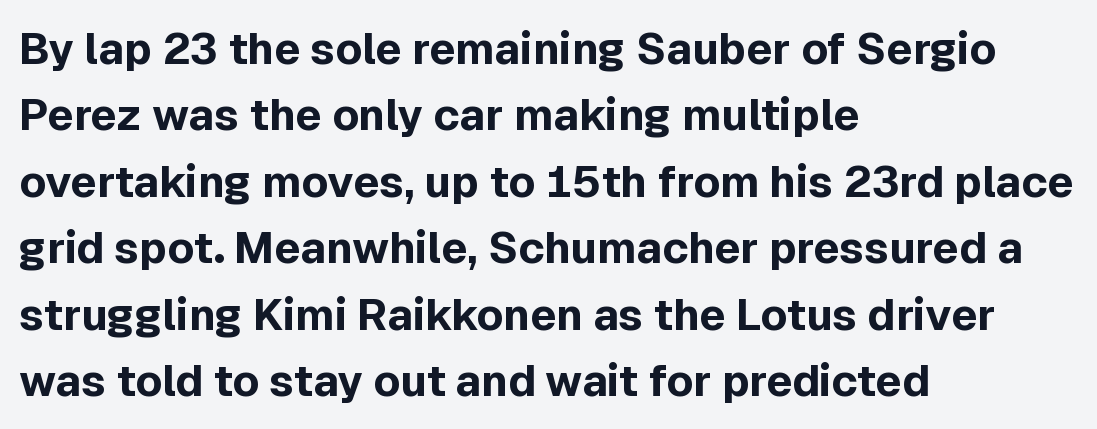
{"serif": "no", "italic": "no", "bold": "yes", "weight": "bold", "width": "normal", "x_height": "medium", "monospaced": "no", "underline": "no", "align": "left", "line_spacing": "normal", "line_spacing_ratio": 1.51, "letter_spacing": "normal", "letter_spacing_em": 0.0, "glyph_px": 44}
